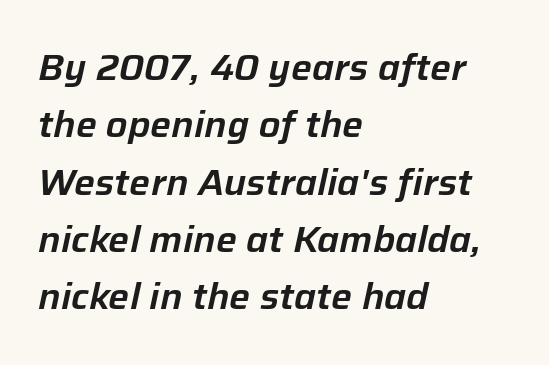
There is no visible air inserted between adjacent glyphs. Observe the lean: these are italic letterforms. These lines sit exactly where default settings would place them. Proportional: the letters do not fall into vertical columns.
